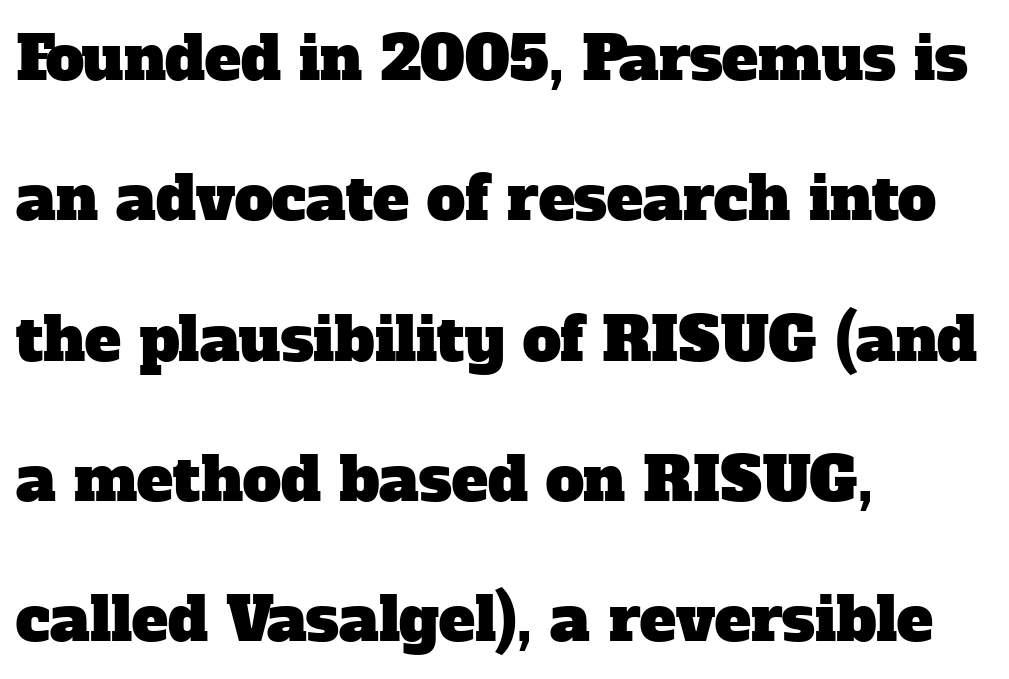
These lines are rendered in a variable-pitch font. Has an underline been added? It has not. The passage shown has conventional tracking throughout. In terms of letterform style, serifs are clearly present. The paragraph shown leans on its left margin. Students, observe: this is what heavily led, spacious text looks like.
